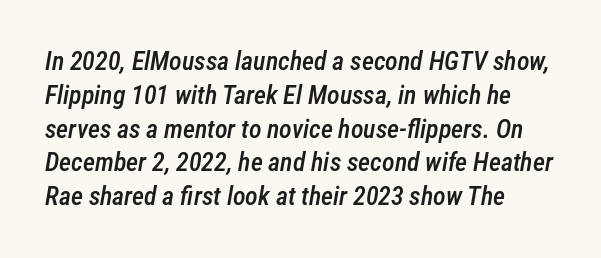
The image shows 26 px text type, italic (leaning right); set left-aligned, normal line spacing (1.3x), normal letter spacing, not underlined.
